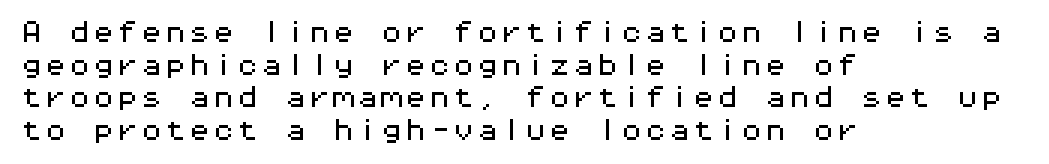
Q: Is the text italic (slanted)? A: No, it is upright.
Q: Is the text underlined? A: No.
Q: How is the paragraph aligned? A: Left-aligned.
Q: Is the spacing between letters normal or unusually wide? A: Normal.
Q: Is the spacing between lines tight, normal or loose? A: Normal.
